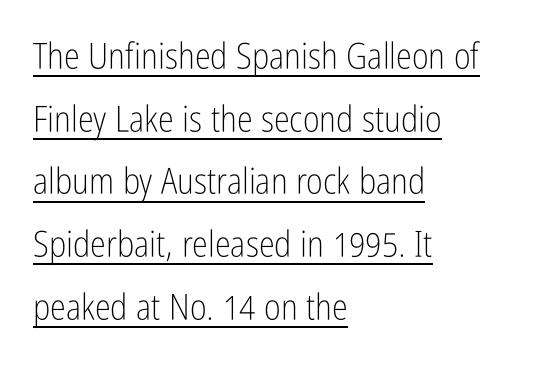
The characters are drawn with everyday or finer stroke widths. Looks like regular typesetting: each glyph gets only the width it needs. A sans-serif font was chosen for this passage. You could call the tracking neutral — neither tight nor loose. Like a heading marked for emphasis, these lines bear an underscore. Casual observation: everything's shoved over to the left.
